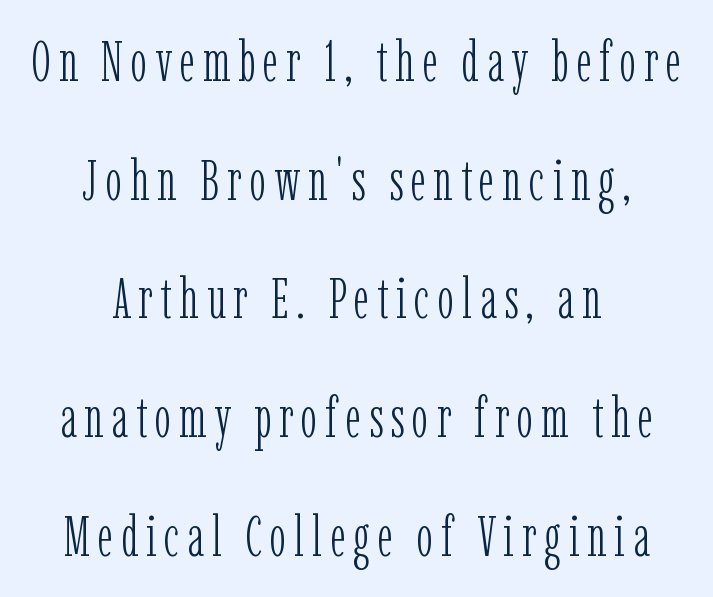
{"serif": "yes", "italic": "no", "bold": "no", "weight": "light", "width": "condensed", "stroke_contrast": "low", "x_height": "medium", "monospaced": "no", "underline": "no", "align": "center", "line_spacing": "loose", "line_spacing_ratio": 2.12, "glyph_px": 56}
